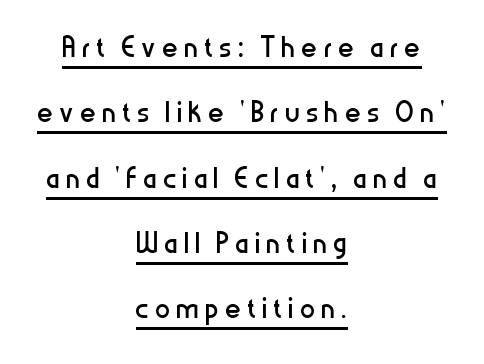
Spacing verdict: proportional, widths tailored to each character. This is the regular roman posture of the typeface. This is not heavy type; no bold has been used. Underlining? Definitely there.
